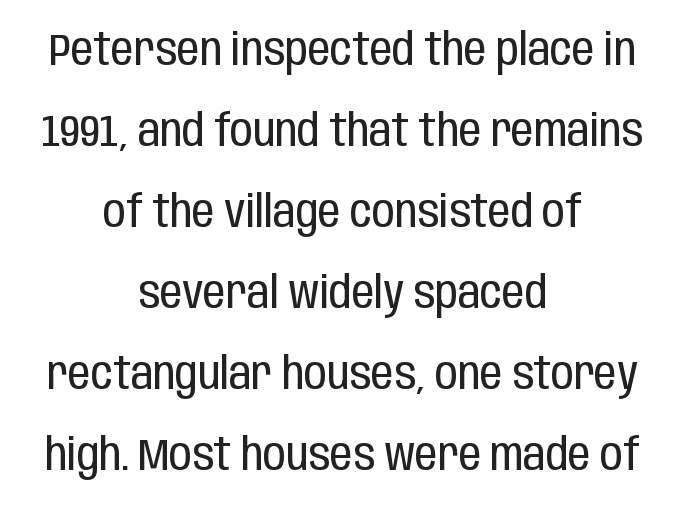
Ascenders rise straight up at ninety degrees. Varying glyph widths throughout — classic text-font behaviour. Is the block centered? Yes — each line is placed symmetrically about the middle. Words appear dense and cohesive because spacing is normal.
